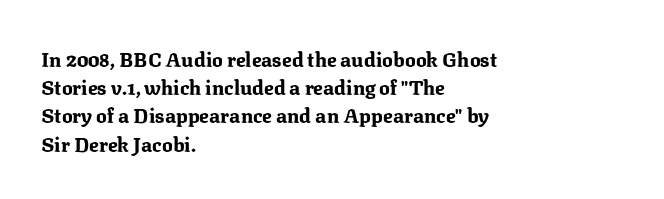
The image shows 20 px bold type, upright; set left-aligned, normal line spacing (1.41x), normal letter spacing, not underlined.
